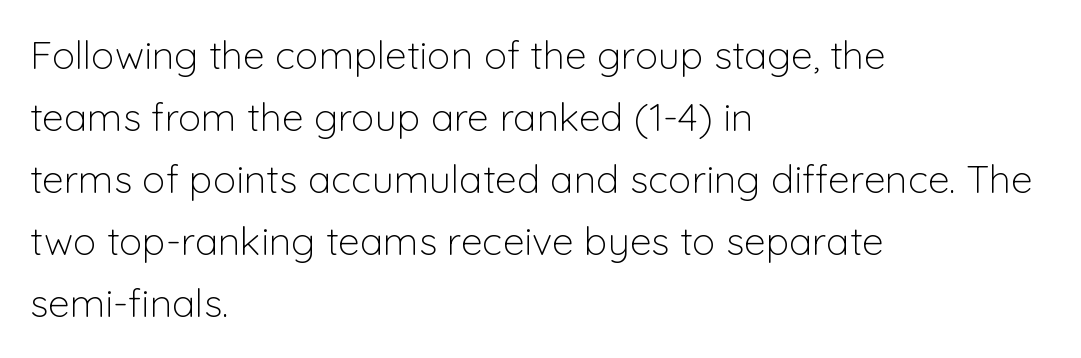
This block has exactly the height ordinary leading produces. This rendering employs a face without finishing strokes, i.e., a sans-serif. The gaps between neighbouring characters are ordinary and unremarkable. The strip under each line holds only bare page.
